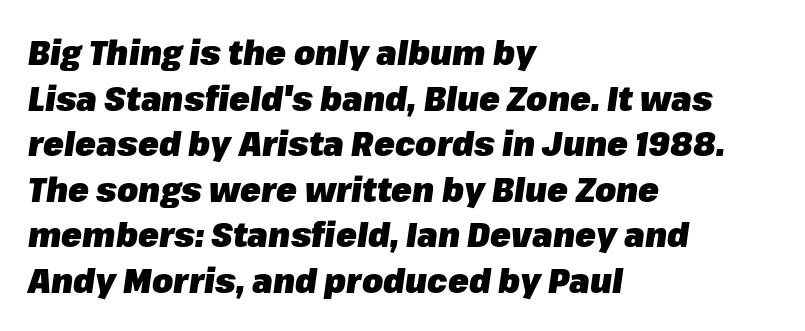
The face used here is proportionally spaced, like ordinary book or web type. Honestly, there is no underline to notice here at all. Does extra space separate the letters? No, they use regular spacing. A classic flush-left, rag-right setting is used for this passage.
